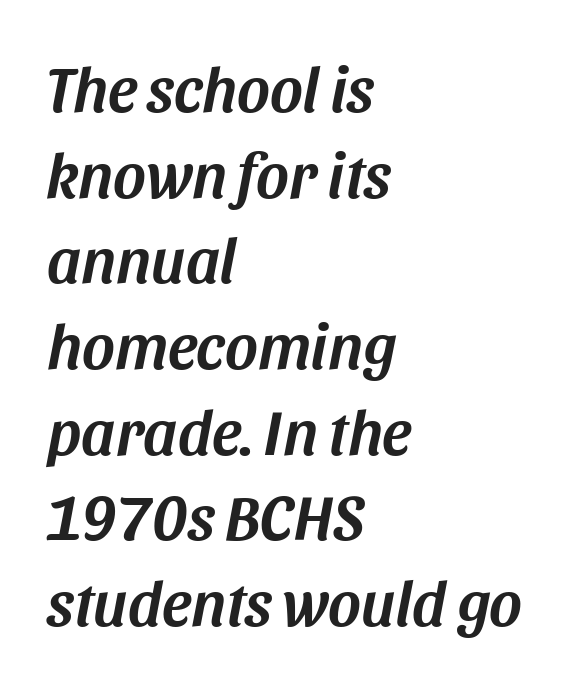
Q: Is the text italic (slanted)? A: Yes, it leans right by about 11 degrees.
Q: Is the text underlined? A: No.
Q: How is the paragraph aligned? A: Left-aligned.
Q: Is the spacing between letters normal or unusually wide? A: Normal.
Q: Is the spacing between lines tight, normal or loose? A: Normal.
Q: Width (condensed, normal, or wide)? A: Normal.
Q: Stroke contrast? A: Medium.
Q: x-height? A: Large.
Q: Monospaced? A: No.
